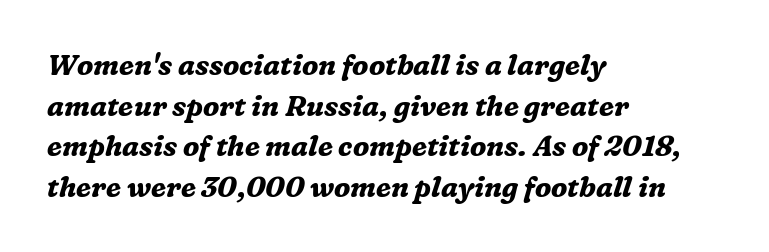
The image shows 28 px bold serif type, italic (leaning right); set left-aligned, normal line spacing (1.45x), normal letter spacing, not underlined; medium stroke contrast and a medium x-height.
